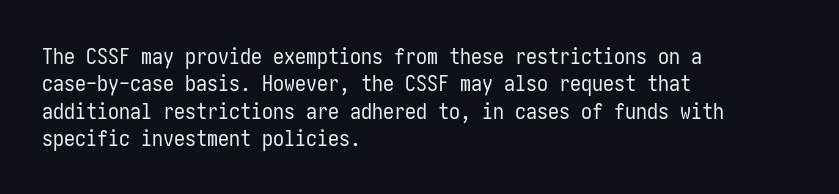
The image shows 22 px text type, upright; set left-aligned, line spacing 1.24x, normal letter spacing, not underlined.
